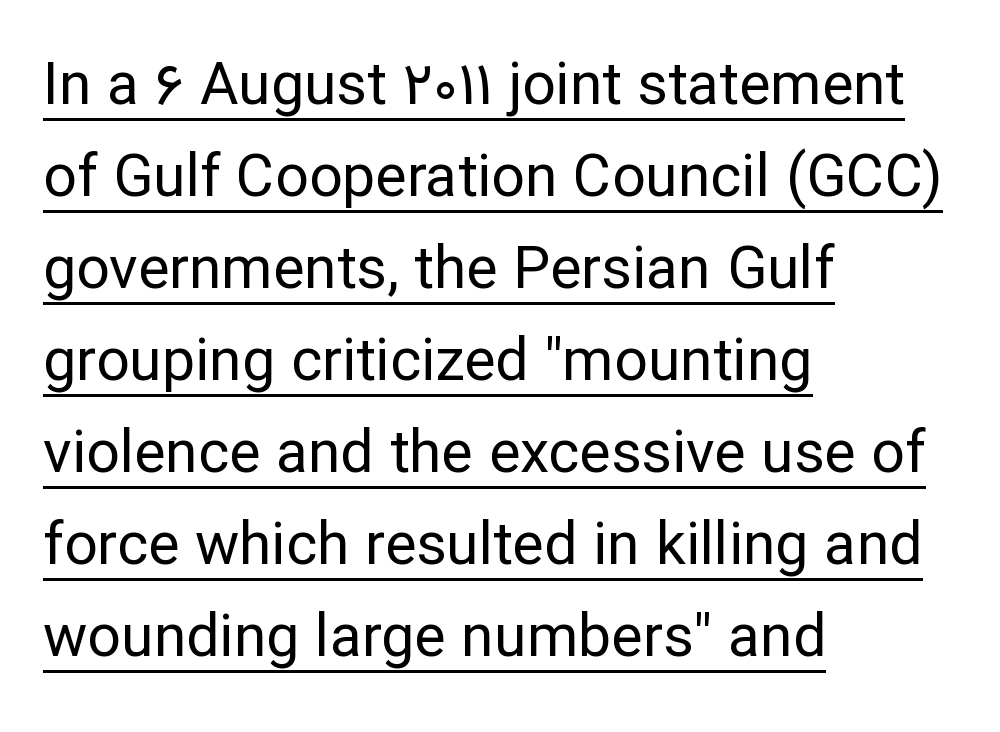
The image shows 59 px regular-weight sans-serif type, upright; set left-aligned, normal line spacing (1.56x), normal letter spacing, underlined; low stroke contrast and a medium x-height.
